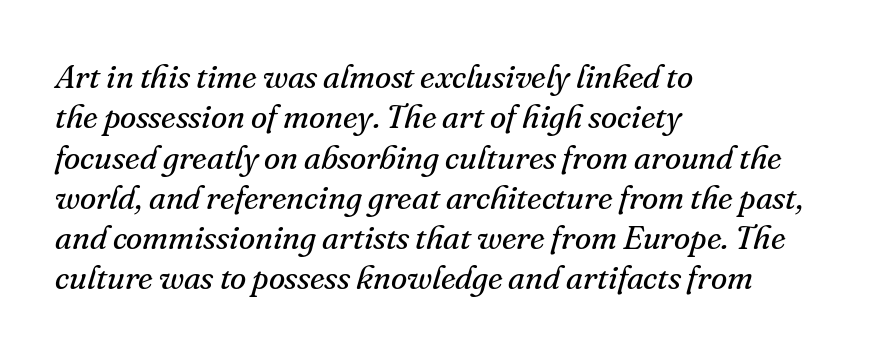
The image shows 33 px regular-weight serif type, italic (leaning right); set left-aligned, line spacing 1.22x, normal letter spacing, not underlined; medium stroke contrast and a small x-height.
